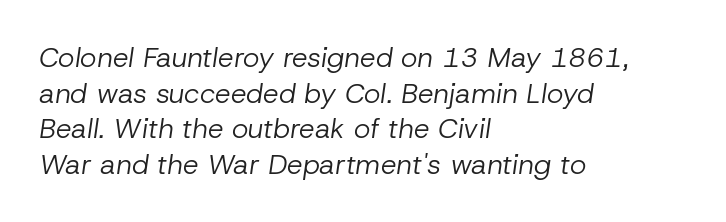
{"italic": "yes", "lean": "right", "slant_degrees": 8, "bold": "no", "weight": "regular", "width": "normal", "stroke_contrast": "low", "x_height": "medium", "monospaced": "no", "underline": "no", "align": "left", "line_spacing": "normal", "line_spacing_ratio": 1.27, "letter_spacing": "normal", "letter_spacing_em": 0.0, "glyph_px": 28}
